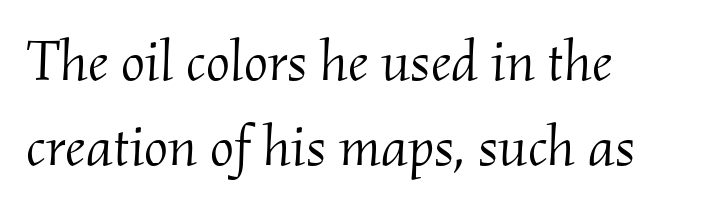
{"serif": "yes", "italic": "yes", "lean": "right", "slant_degrees": 2, "bold": "no", "weight": "light", "width": "normal", "stroke_contrast": "medium", "x_height": "small", "monospaced": "no", "underline": "no", "align": "left", "line_spacing": "normal", "line_spacing_ratio": 1.5, "letter_spacing": "normal", "letter_spacing_em": 0.0, "glyph_px": 57}
